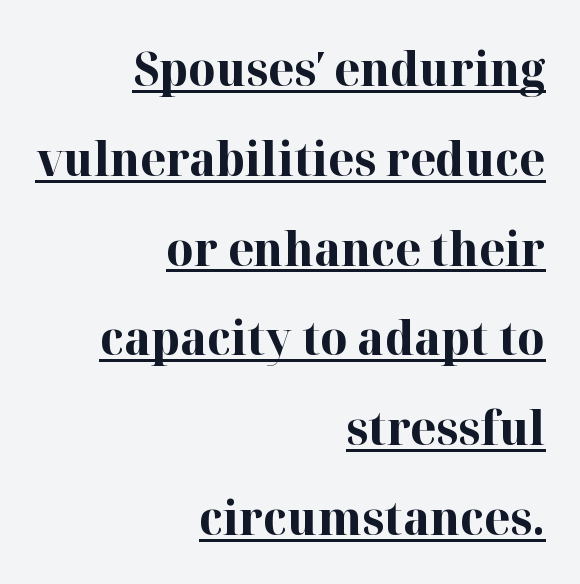
The image shows 47 px bold serif type, upright; set right-aligned, loose line spacing (1.91x), normal letter spacing, underlined; high stroke contrast and a medium x-height.
